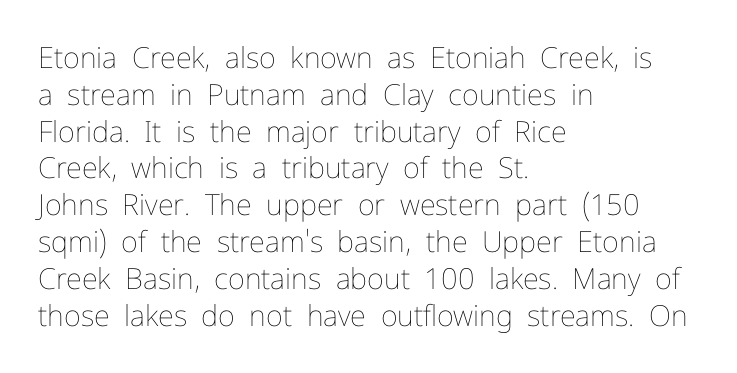
No chunkiness to these letters — they're not bold. Clear beneath every line of the passage. Successive baselines arrive at the customary interval. The face used here is rendered with its standard letterfit. Each line starts at the same left margin while the right side varies.
